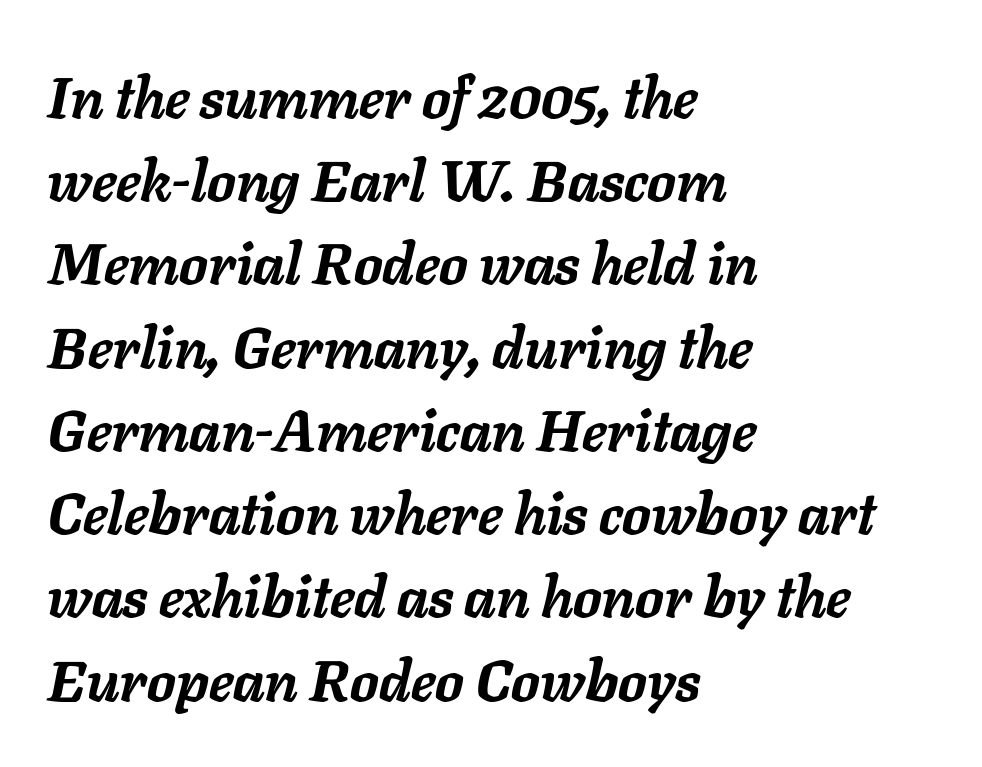
Q: Is the text bold? A: Yes.
Q: Is the text italic (slanted)? A: Yes, it leans right by about 11 degrees.
Q: Is the text underlined? A: No.
Q: How is the paragraph aligned? A: Left-aligned.
Q: Is the spacing between letters normal or unusually wide? A: Normal.
Q: Is the spacing between lines tight, normal or loose? A: Normal.
Q: Width (condensed, normal, or wide)? A: Normal.
Q: Stroke contrast? A: Low.
Q: x-height? A: Medium.
Q: Monospaced? A: No.
